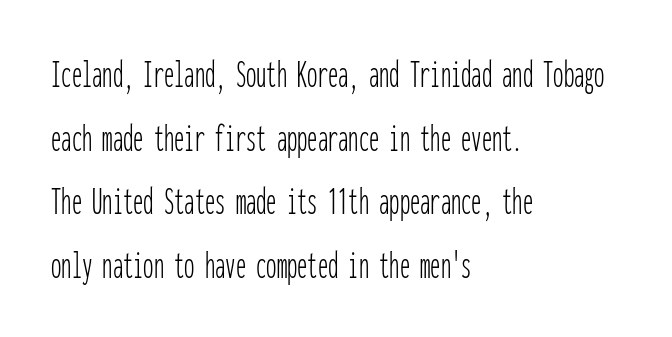
The image shows 41 px thin, condensed sans-serif type, upright, monospaced; set left-aligned, normal line spacing (1.55x), normal letter spacing, not underlined; low stroke contrast and a medium x-height.
